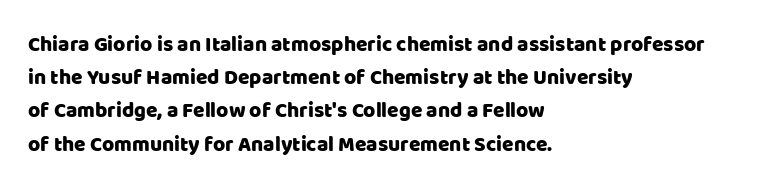
The image shows 21 px text type, upright; set left-aligned, normal line spacing (1.58x), normal letter spacing, not underlined.
